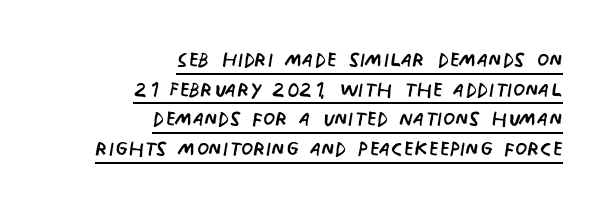
Q: Is the text bold? A: No.
Q: Is the typeface a serif or a sans-serif typeface? A: Sans-serif.
Q: Is the text underlined? A: Yes.
Q: How is the paragraph aligned? A: Right-aligned.
Q: Is the spacing between letters normal or unusually wide? A: Normal.
Q: Is the spacing between lines tight, normal or loose? A: Tight.
Q: Width (condensed, normal, or wide)? A: Condensed.
Q: Stroke contrast? A: Low.
Q: x-height? A: Large.
Q: Monospaced? A: No.
